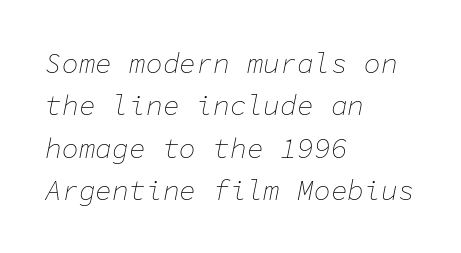
{"italic": "yes", "lean": "right", "slant_degrees": 11, "bold": "no", "weight": "thin", "width": "normal", "stroke_contrast": "low", "x_height": "medium", "monospaced": "yes", "underline": "no", "align": "left", "line_spacing": "normal", "line_spacing_ratio": 1.51, "letter_spacing": "normal", "letter_spacing_em": 0.0, "glyph_px": 28}
